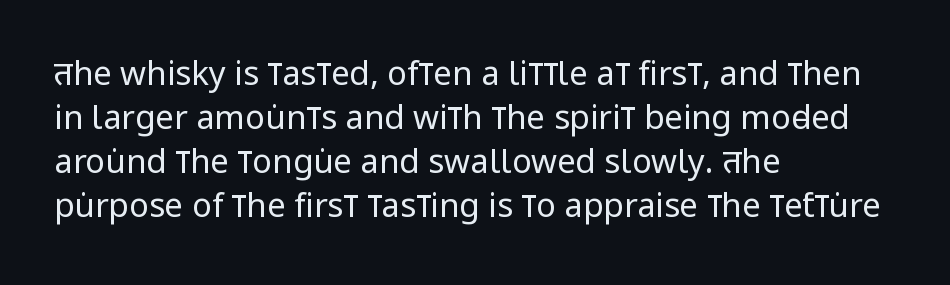
The image shows 33 px regular-weight, condensed sans-serif type, upright; set left-aligned, normal line spacing (1.33x), normal letter spacing, not underlined; low stroke contrast and a large x-height.
